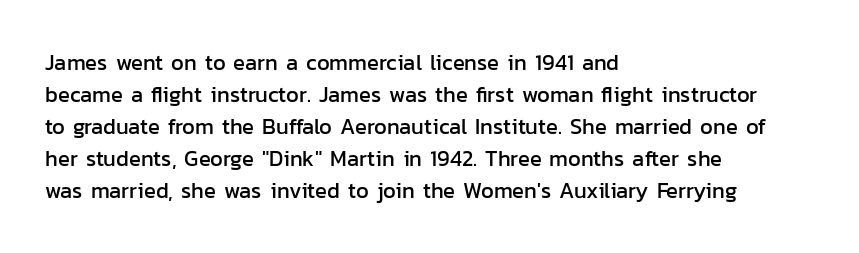
Q: Is the text italic (slanted)? A: No, it is upright.
Q: Is the text underlined? A: No.
Q: How is the paragraph aligned? A: Left-aligned.
Q: Is the spacing between letters normal or unusually wide? A: Normal.
Q: Is the spacing between lines tight, normal or loose? A: Normal.
